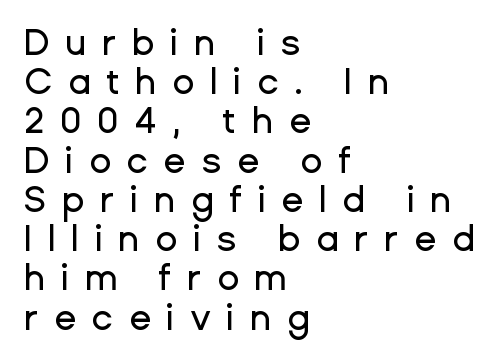
{"serif": "no", "italic": "no", "width": "normal", "stroke_contrast": "low", "x_height": "medium", "monospaced": "no", "underline": "no", "align": "left", "line_spacing": "tight", "line_spacing_ratio": 1.09, "letter_spacing": "wide", "letter_spacing_em": 0.43, "glyph_px": 36}
